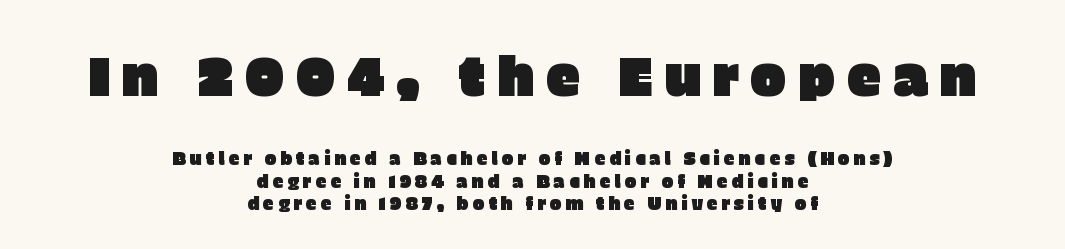
Q: Is the text italic (slanted)? A: No, it is upright.
Q: Is the typeface a serif or a sans-serif typeface? A: Sans-serif.
Q: Is the text underlined? A: No.
Q: How is the paragraph aligned? A: Centered.
Q: Is the spacing between letters normal or unusually wide? A: Unusually wide.
Q: Which block of text is set in a larger size, the first (top) or the second (bottom)? A: The first (top) one.
Q: Width (condensed, normal, or wide)? A: Normal.
Q: Stroke contrast? A: Low.
Q: x-height? A: Large.
Q: Monospaced? A: No.
